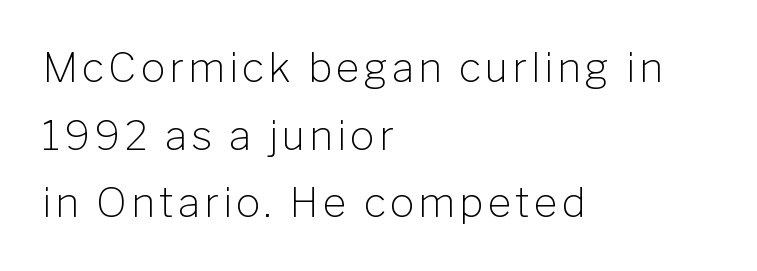
Q: Is the text bold? A: No.
Q: Is the text italic (slanted)? A: No, it is upright.
Q: Is the typeface a serif or a sans-serif typeface? A: Sans-serif.
Q: Is the text underlined? A: No.
Q: How is the paragraph aligned? A: Left-aligned.
Q: Is the spacing between lines tight, normal or loose? A: Normal.
Q: Width (condensed, normal, or wide)? A: Normal.
Q: Stroke contrast? A: Low.
Q: x-height? A: Medium.
Q: Monospaced? A: No.
